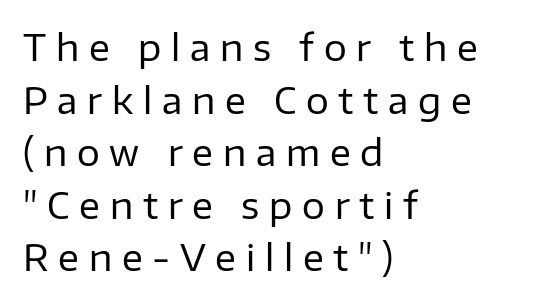
Descender tails drop into unmarked territory. These lines are composed in type without serifs. Is there any slant? The stems are plumb. In terms of letterspacing, this is a distinctly airy, spread setting. The rendering anchors every line to the left-hand side.
